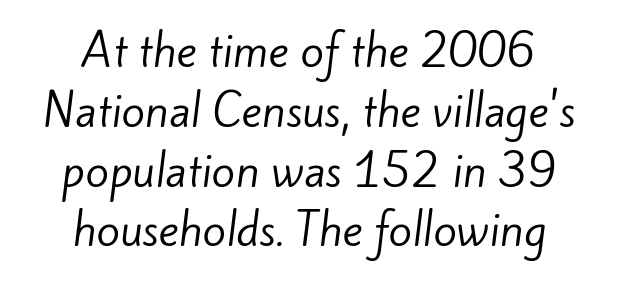
The image shows 43 px regular-weight sans-serif type; set centered, normal line spacing (1.39x), normal letter spacing, not underlined; low stroke contrast and a small x-height.
